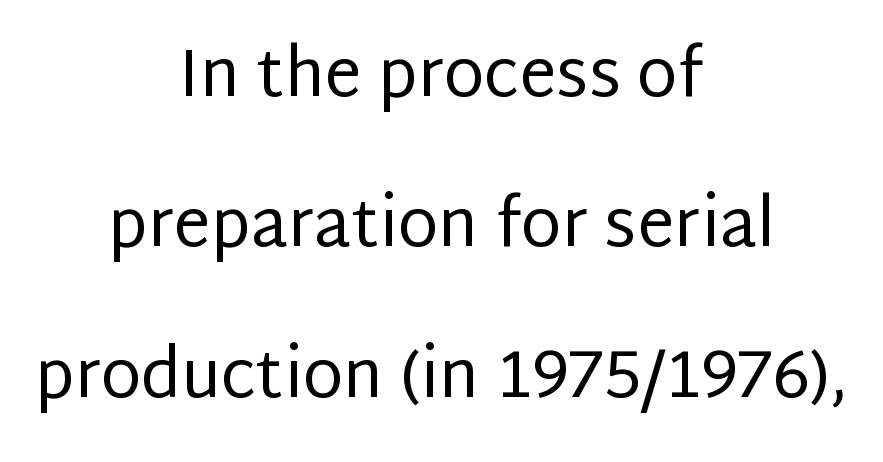
The image shows 66 px regular-weight sans-serif type, upright; set centered, loose line spacing (2.28x), normal letter spacing, not underlined; low stroke contrast and a large x-height.
